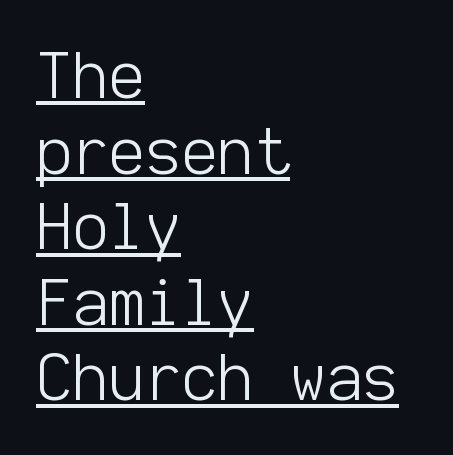
The cut favours lightness, reaching ordinary text weight at its darkest. Think of a typewriter: that constant character pitch is what you see here. Notice how the passage keeps a crisp vertical edge on the left only. Between one letter and the next there's only the usual sliver of space. To sum up the face: it is a sans, with no serifs.
